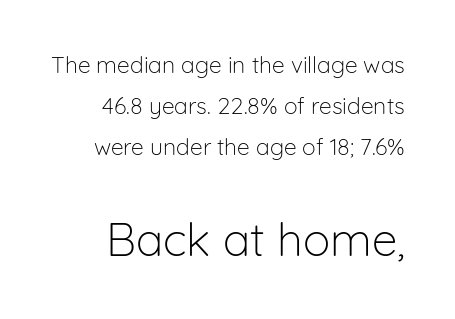
The image shows 46 px light sans-serif type, upright; set line spacing 1.79x, normal letter spacing, not underlined; the second (bottom) block is 2.0x larger; low stroke contrast and a medium x-height.
